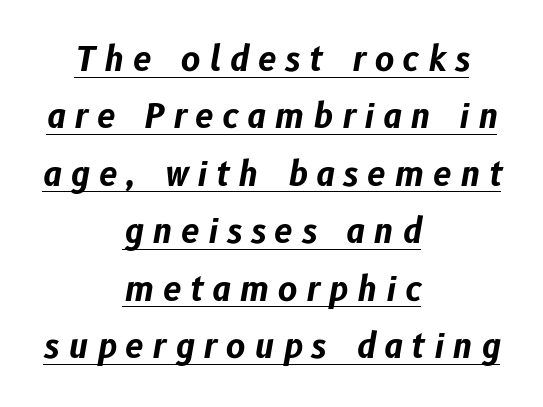
How are the letters spaced? Widely, with obvious added tracking. Somebody hit Ctrl+U on this one — the words are underlined. Each line is balanced around a shared central axis. The face used here has the dense, thick strokes of a bold. You could not count columns in this text — the font is proportionally spaced.
